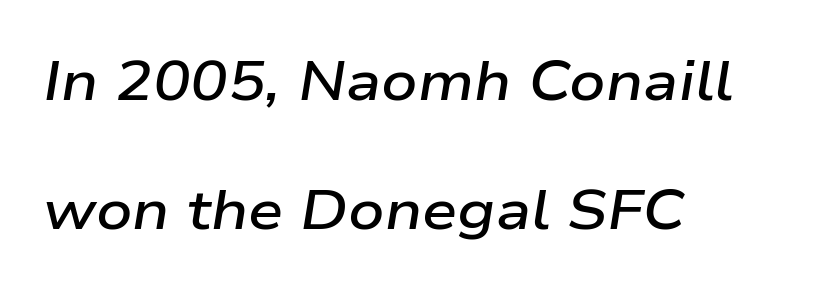
The image shows 56 px semibold, wide type, italic (leaning right); set left-aligned, loose line spacing (2.31x), normal letter spacing, not underlined; low stroke contrast and a medium x-height.
